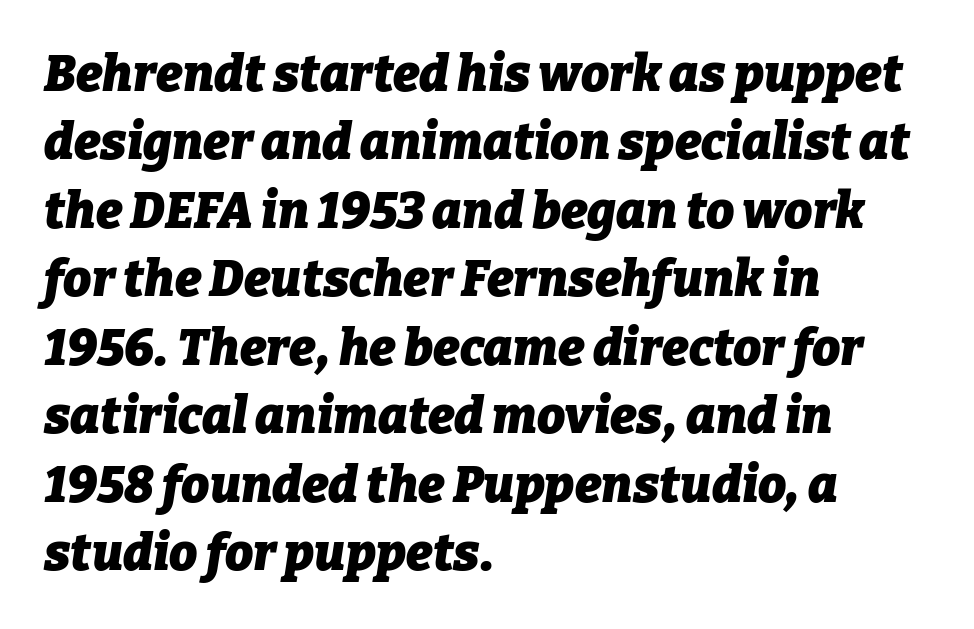
Q: Is the text bold? A: Yes.
Q: Is the text italic (slanted)? A: Yes, it leans right by about 9 degrees.
Q: Is the text underlined? A: No.
Q: How is the paragraph aligned? A: Left-aligned.
Q: Is the spacing between letters normal or unusually wide? A: Normal.
Q: Is the spacing between lines tight, normal or loose? A: Normal.
Q: Width (condensed, normal, or wide)? A: Normal.
Q: Stroke contrast? A: Low.
Q: x-height? A: Medium.
Q: Monospaced? A: No.
